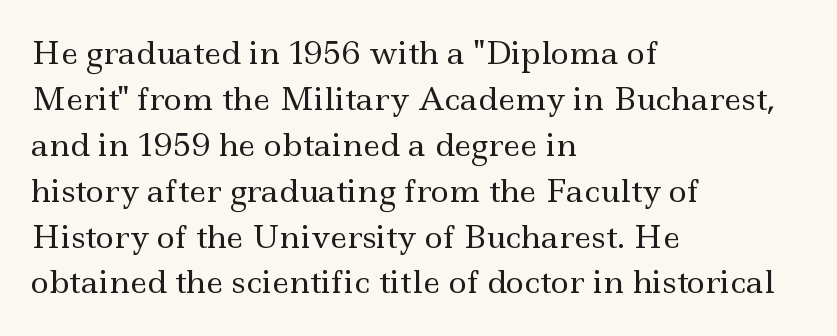
Each letter keeps its own natural width here, so spacing adapts to shape. This is serif lettering, the kind often seen in printed books. Just letters on the line, the space beneath them empty. Compared with a typical body face, this is equally light or lighter still.
